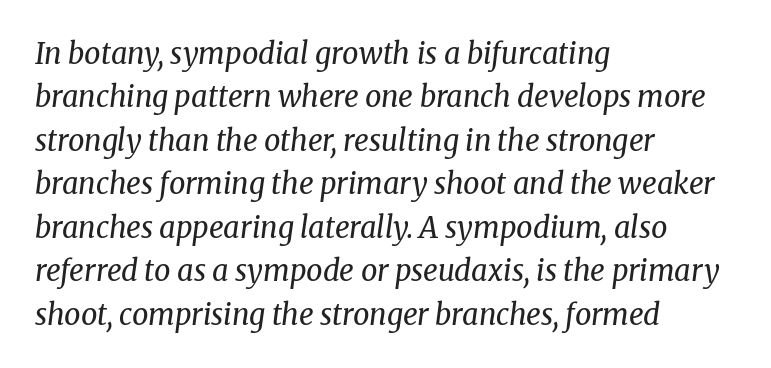
The ragged edge is on the right, which tells us the setting is flush left. The font is comparable to plain body text, perhaps lighter. The axis of the letterforms is tilted away from vertical. These lines sit exactly where default settings would place them. Observe the serifs anchoring each vertical stroke in this sample.
